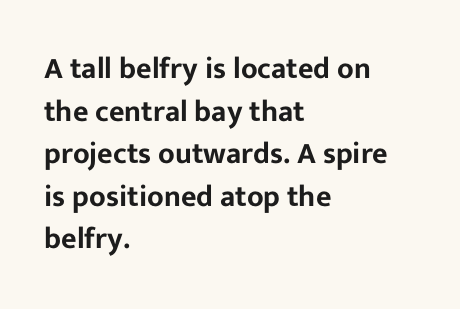
{"serif": "no", "italic": "no", "width": "normal", "stroke_contrast": "low", "x_height": "medium", "monospaced": "no", "underline": "no", "align": "left", "line_spacing": "normal", "line_spacing_ratio": 1.42, "letter_spacing": "normal", "letter_spacing_em": 0.0, "glyph_px": 30}
